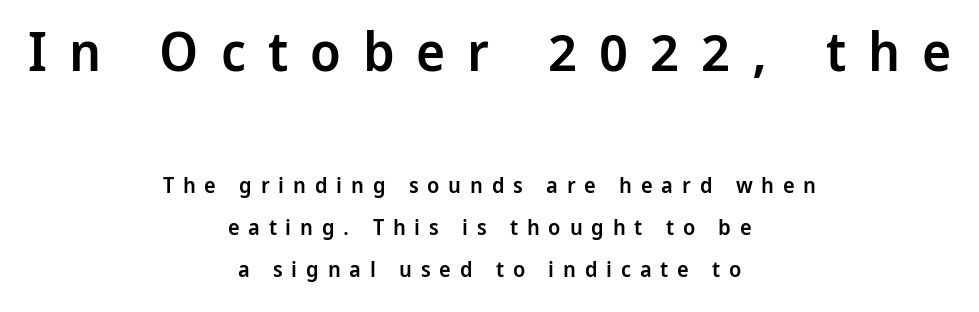
Q: Is the text bold? A: Semi-bold.
Q: Is the text italic (slanted)? A: No, it is upright.
Q: Is the typeface a serif or a sans-serif typeface? A: Sans-serif.
Q: Is the text underlined? A: No.
Q: How is the paragraph aligned? A: Centered.
Q: Is the spacing between letters normal or unusually wide? A: Unusually wide.
Q: Is the spacing between lines tight, normal or loose? A: Loose.
Q: Which block of text is set in a larger size, the first (top) or the second (bottom)? A: The first (top) one.
Q: Width (condensed, normal, or wide)? A: Normal.
Q: Stroke contrast? A: Low.
Q: x-height? A: Medium.
Q: Monospaced? A: No.
